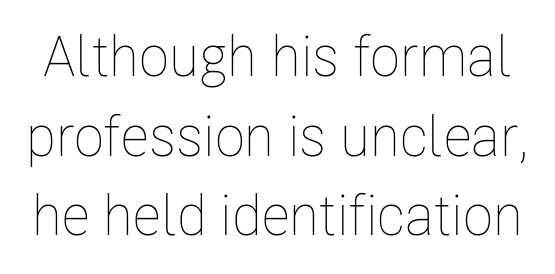
Descenders are the only things crossing below the line. A quiet, ordinary-to-light weight characterises the typeface. The letters advance in unequal steps, a hallmark of proportional type. Italic: no, the glyphs are upright roman. The rendering keeps characters at their native spacing.
